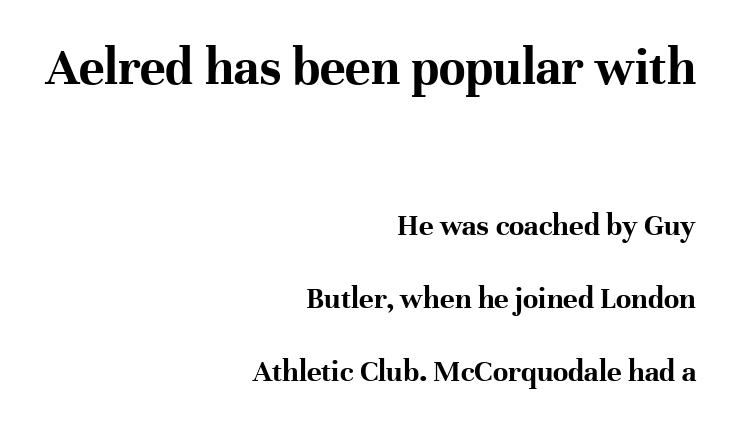
The image shows 54 px bold serif type, upright; set right-aligned, loose line spacing (2.36x), normal letter spacing, not underlined; the first (top) block is 1.74x larger; high stroke contrast and a medium x-height.
